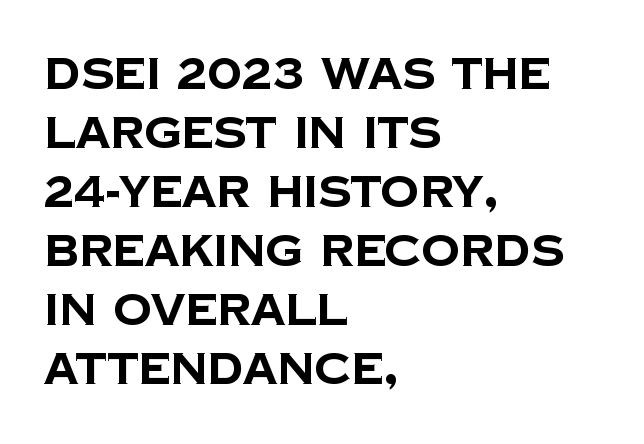
{"serif": "no", "bold": "yes", "weight": "bold", "width": "normal", "stroke_contrast": "low", "x_height": "large", "monospaced": "no", "underline": "no", "align": "left", "line_spacing": "normal", "line_spacing_ratio": 1.37, "letter_spacing": "normal", "letter_spacing_em": 0.0, "glyph_px": 43}
